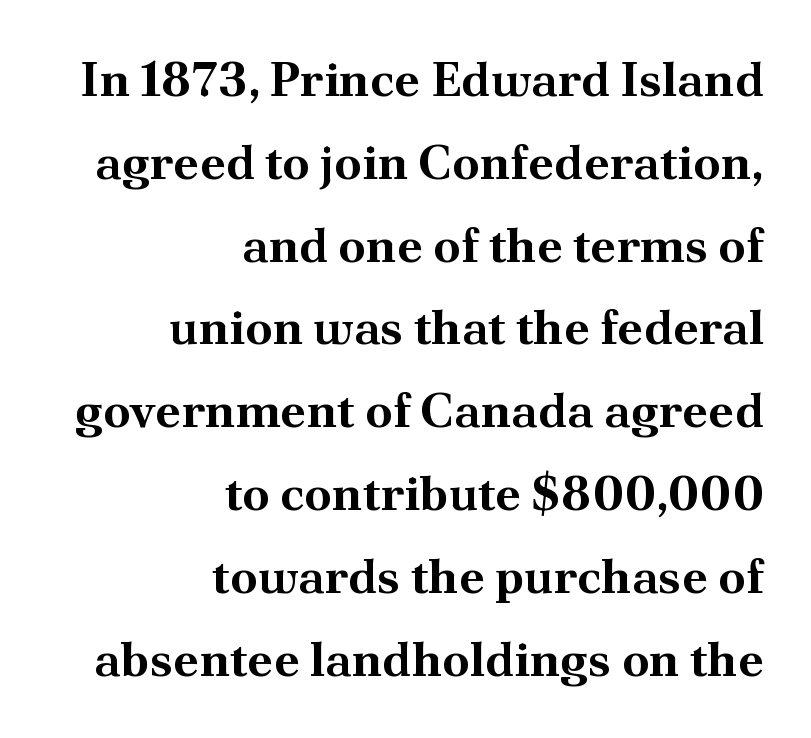
Posture: vertical. If you measured baseline to baseline, you'd find a middling distance. This rendering leaves character spacing at its baseline value. Chunky letters — that's bold for sure.
